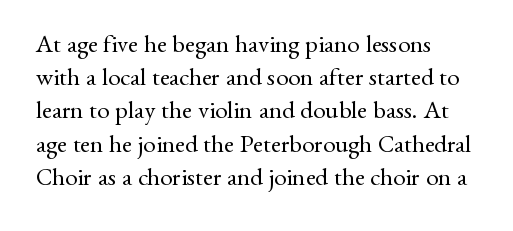
The image shows 25 px text type, upright; set left-aligned, normal line spacing (1.33x), normal letter spacing, not underlined.
